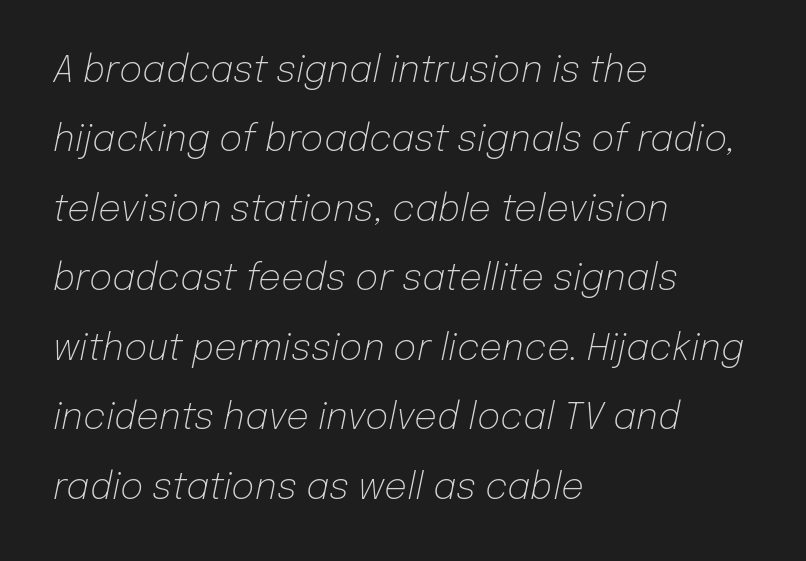
The face used here is proportionally spaced, like ordinary book or web type. A bare baseline throughout the passage. In terms of letterspacing, this is plain default setting. These lines are set flush left with a ragged right edge. There's an unmistakable incline to the writing here. Loosely led — the rows are spread out.
